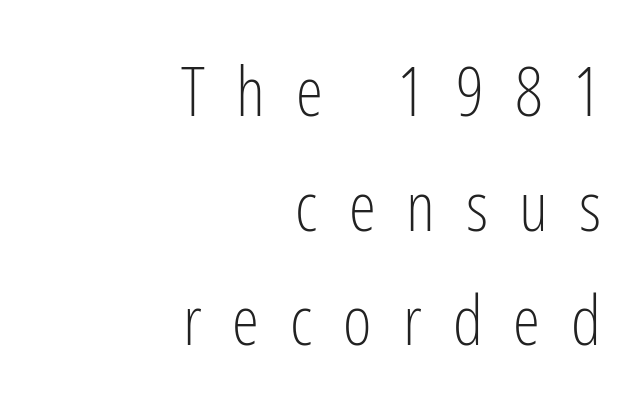
{"serif": "no", "italic": "no", "bold": "no", "weight": "light", "width": "condensed", "stroke_contrast": "low", "x_height": "medium", "monospaced": "no", "underline": "no", "align": "right", "line_spacing": "normal", "line_spacing_ratio": 1.66, "letter_spacing": "wide", "letter_spacing_em": 0.45, "glyph_px": 69}
